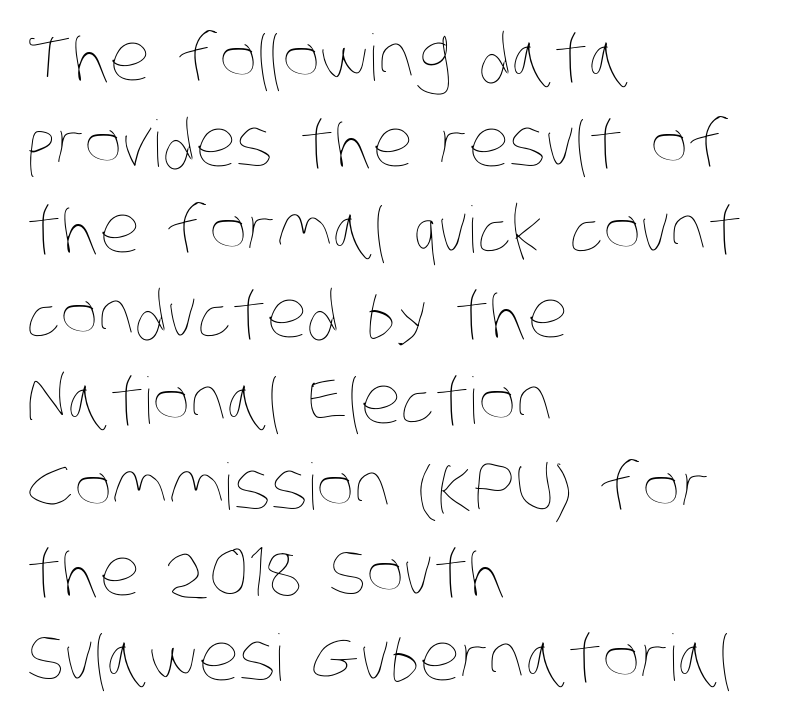
Q: Is the text bold? A: No.
Q: Is the text underlined? A: No.
Q: How is the paragraph aligned? A: Left-aligned.
Q: Is the spacing between letters normal or unusually wide? A: Normal.
Q: Is the spacing between lines tight, normal or loose? A: Normal.
Q: Width (condensed, normal, or wide)? A: Condensed.
Q: Stroke contrast? A: Low.
Q: x-height? A: Large.
Q: Monospaced? A: No.
